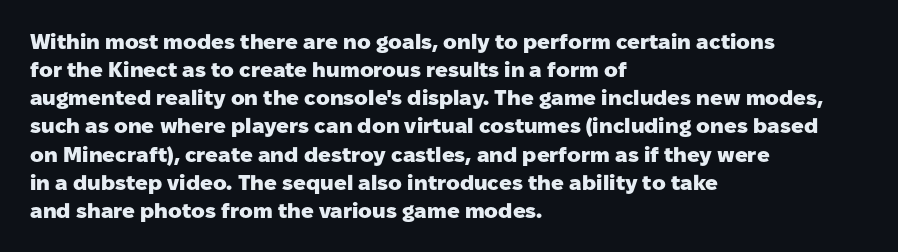
Anything drawn beneath the words? Only blank space. Evenly set lines give the paragraph a standard silhouette. In CSS terms this would be text-align: left. The font's upright variant was chosen for this text. Strokes here are thick enough to call this a true bold.
